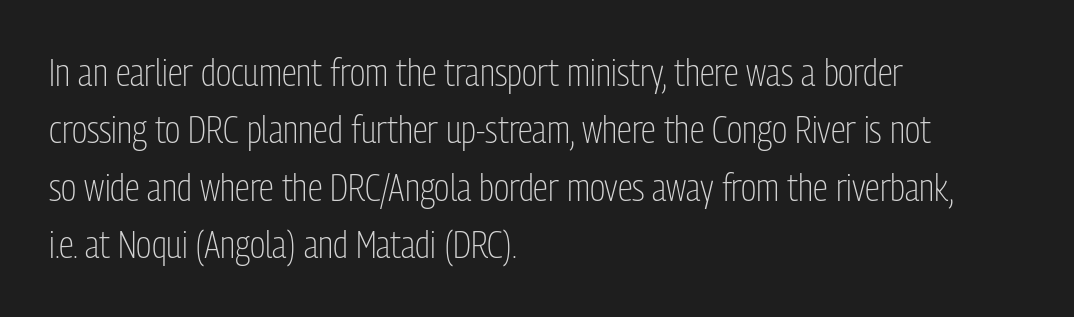
The image shows 38 px light, condensed sans-serif type, upright; set left-aligned, normal line spacing (1.51x), normal letter spacing, not underlined; low stroke contrast and a medium x-height.
